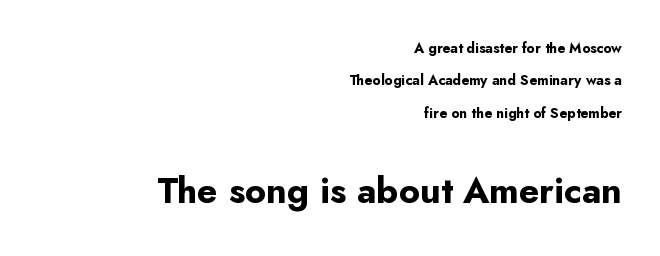
Q: Is the text bold? A: Yes.
Q: Is the text italic (slanted)? A: No, it is upright.
Q: Is the typeface a serif or a sans-serif typeface? A: Sans-serif.
Q: Is the text underlined? A: No.
Q: How is the paragraph aligned? A: Right-aligned.
Q: Is the spacing between letters normal or unusually wide? A: Normal.
Q: Is the spacing between lines tight, normal or loose? A: Loose.
Q: Which block of text is set in a larger size, the first (top) or the second (bottom)? A: The second (bottom) one.
Q: Width (condensed, normal, or wide)? A: Normal.
Q: Stroke contrast? A: Low.
Q: x-height? A: Small.
Q: Monospaced? A: No.
